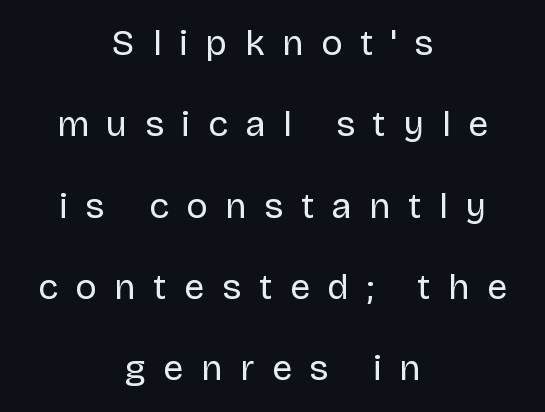
{"serif": "no", "italic": "no", "bold": "no", "weight": "regular", "width": "normal", "stroke_contrast": "low", "x_height": "large", "monospaced": "no", "underline": "no", "align": "center", "line_spacing": "loose", "line_spacing_ratio": 2.26, "letter_spacing": "wide", "letter_spacing_em": 0.49, "glyph_px": 36}
